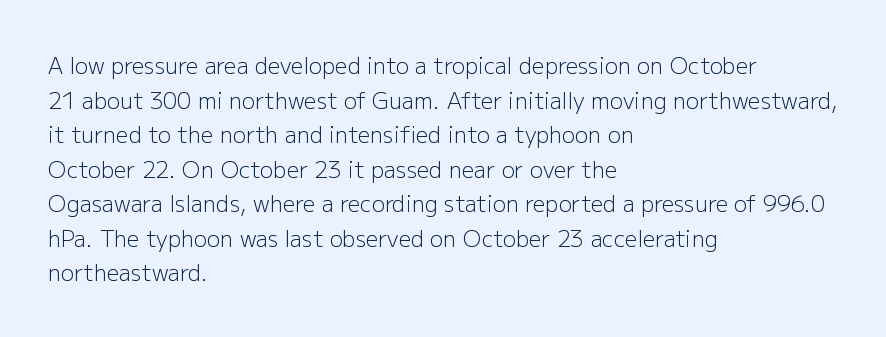
Q: Is the text bold? A: No.
Q: Is the text italic (slanted)? A: No, it is upright.
Q: Is the text underlined? A: No.
Q: How is the paragraph aligned? A: Left-aligned.
Q: Is the spacing between letters normal or unusually wide? A: Normal.
Q: Is the spacing between lines tight, normal or loose? A: Normal.
